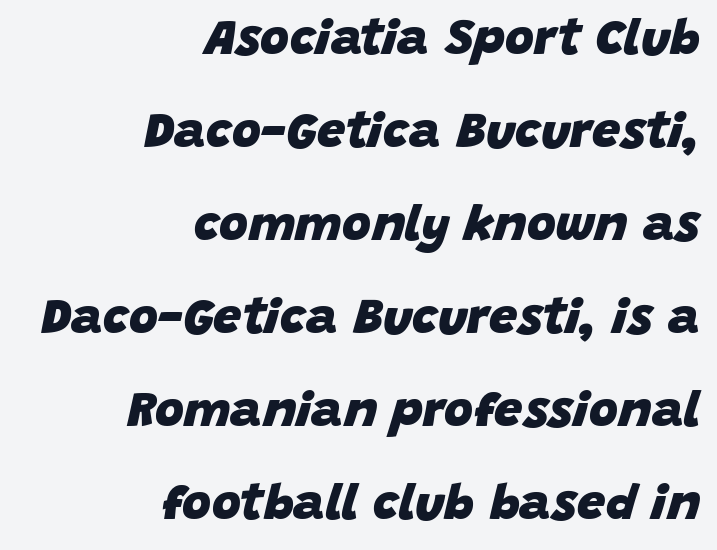
{"italic": "yes", "lean": "right", "slant_degrees": 15, "bold": "yes", "weight": "heavy", "width": "normal", "stroke_contrast": "low", "x_height": "large", "monospaced": "no", "underline": "no", "align": "right", "line_spacing_ratio": 1.86, "letter_spacing": "normal", "letter_spacing_em": 0.0, "glyph_px": 50}
